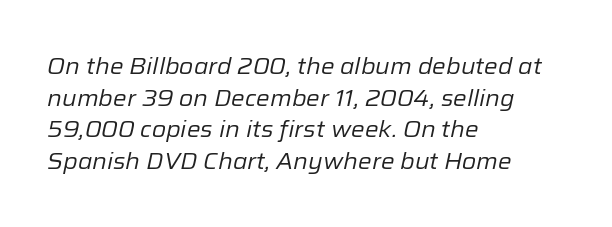
Q: Is the text bold? A: No.
Q: Is the text italic (slanted)? A: Yes, it leans right by about 12 degrees.
Q: Is the text underlined? A: No.
Q: How is the paragraph aligned? A: Left-aligned.
Q: Is the spacing between letters normal or unusually wide? A: Normal.
Q: Is the spacing between lines tight, normal or loose? A: Normal.
